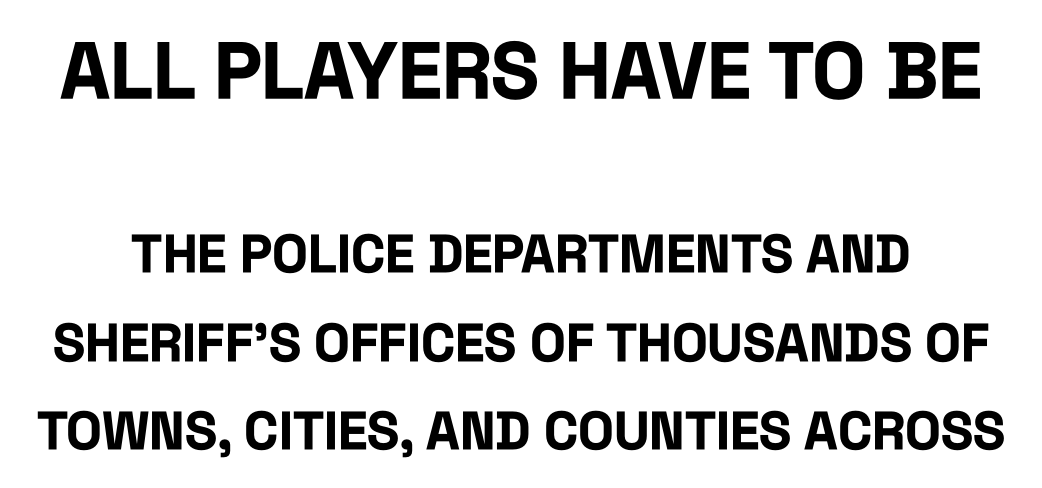
The image shows 79 px bold, condensed sans-serif type, upright; set normal line spacing (1.67x), normal letter spacing, not underlined; the first (top) block is 1.49x larger; low stroke contrast and a large x-height.
